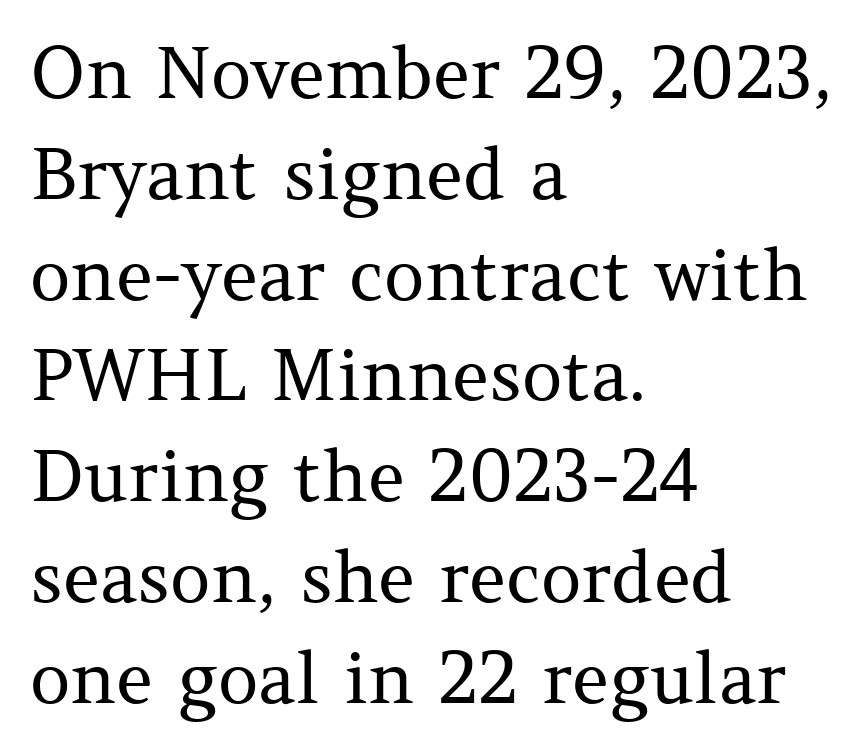
The passage shown is typed in a proportional face where columns would drift. Anything drawn beneath the words? Only blank space. Notice how the stems are strictly vertical — no italics here. The horizontal fit of the characters is conventional and even. A typesetter would label this face a serif. Think standard paragraph weight, or any step lighter than that.
